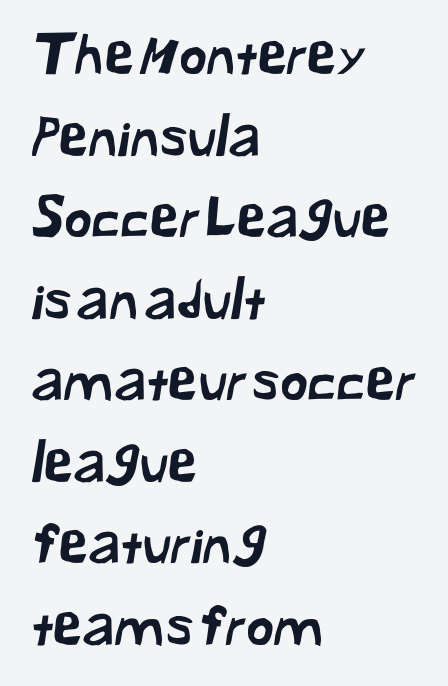
Q: Is the typeface a serif or a sans-serif typeface? A: Sans-serif.
Q: Is the text underlined? A: No.
Q: How is the paragraph aligned? A: Left-aligned.
Q: Is the spacing between letters normal or unusually wide? A: Normal.
Q: Is the spacing between lines tight, normal or loose? A: Normal.
Q: Width (condensed, normal, or wide)? A: Normal.
Q: Stroke contrast? A: Low.
Q: x-height? A: Medium.
Q: Monospaced? A: No.
